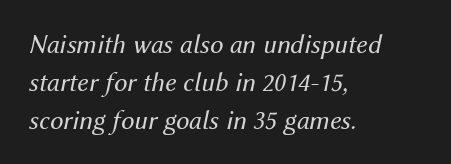
Q: Is the text bold? A: No.
Q: Is the text italic (slanted)? A: Yes, it leans right by about 12 degrees.
Q: Is the text underlined? A: No.
Q: How is the paragraph aligned? A: Left-aligned.
Q: Is the spacing between letters normal or unusually wide? A: Normal.
Q: Is the spacing between lines tight, normal or loose? A: Normal.
